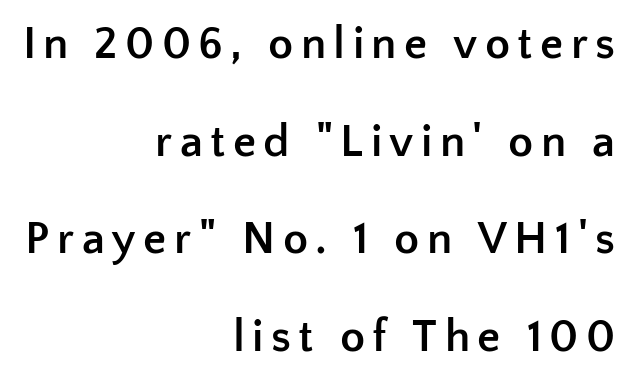
Q: Is the text bold? A: Yes.
Q: Is the text italic (slanted)? A: No, it is upright.
Q: Is the typeface a serif or a sans-serif typeface? A: Sans-serif.
Q: Is the text underlined? A: No.
Q: How is the paragraph aligned? A: Right-aligned.
Q: Is the spacing between lines tight, normal or loose? A: Loose.
Q: Width (condensed, normal, or wide)? A: Normal.
Q: Stroke contrast? A: Low.
Q: x-height? A: Medium.
Q: Monospaced? A: No.
